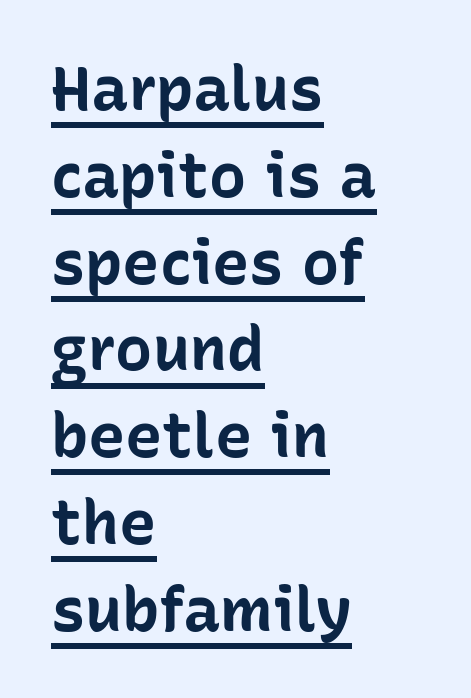
{"serif": "no", "italic": "no", "bold": "yes", "weight": "bold", "width": "normal", "stroke_contrast": "low", "x_height": "medium", "monospaced": "no", "underline": "yes", "align": "left", "line_spacing": "normal", "line_spacing_ratio": 1.4, "letter_spacing": "normal", "letter_spacing_em": 0.0, "glyph_px": 62}
